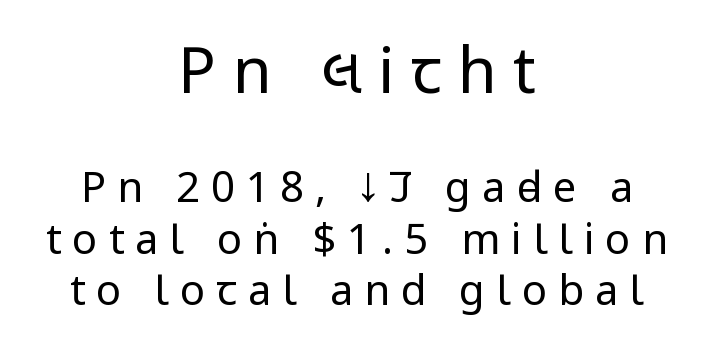
Lines of text with bare space underneath. Words appear elongated and porous because spacing is wide. The rendering uses natural spacing where letterforms have individual widths. Is this a heavy cut? Hardly; it is regular or lighter. I'd call this a sans setting — the letters go barefoot. The rag falls on both sides of this text block equally.
